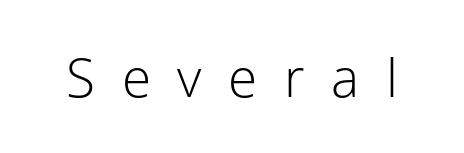
{"serif": "no", "italic": "no", "bold": "no", "weight": "light", "width": "normal", "stroke_contrast": "low", "x_height": "medium", "monospaced": "no", "underline": "no", "letter_spacing": "wide", "letter_spacing_em": 0.5, "glyph_px": 53}
